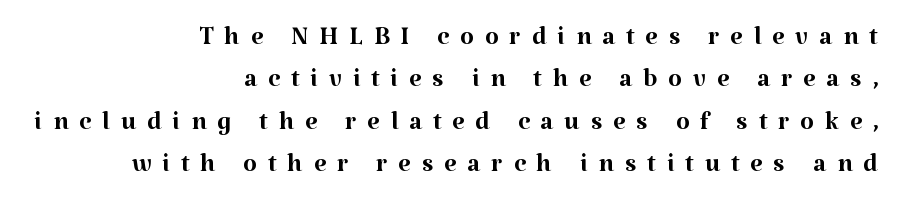
{"serif": "yes", "italic": "no", "bold": "no", "weight": "regular", "width": "normal", "stroke_contrast": "medium", "x_height": "medium", "monospaced": "no", "underline": "no", "align": "right", "line_spacing_ratio": 1.18, "letter_spacing": "wide", "letter_spacing_em": 0.3, "glyph_px": 36}
